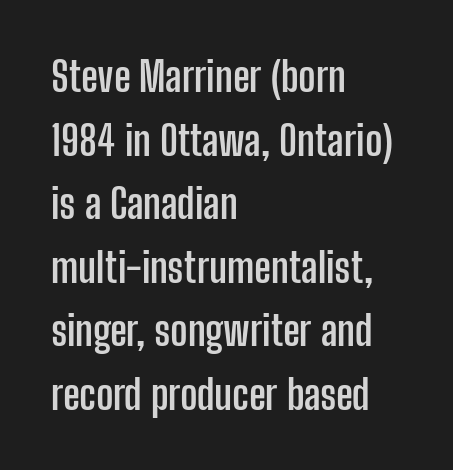
The image shows 41 px semibold, condensed sans-serif type, upright; set left-aligned, normal line spacing (1.55x), normal letter spacing, not underlined; low stroke contrast and a medium x-height.
